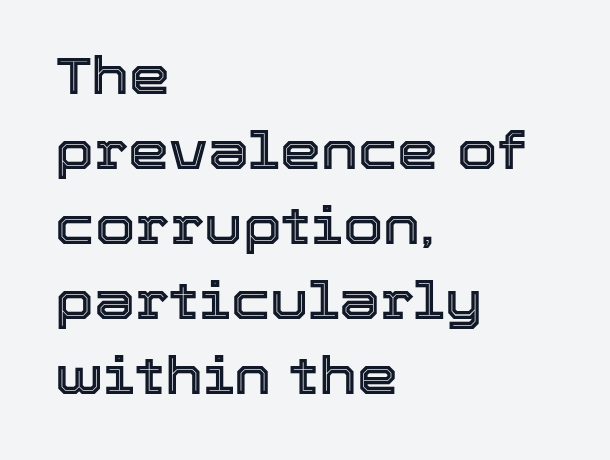
The image shows 52 px text type, upright; set left-aligned, normal line spacing (1.44x), normal letter spacing, not underlined; a medium x-height.
